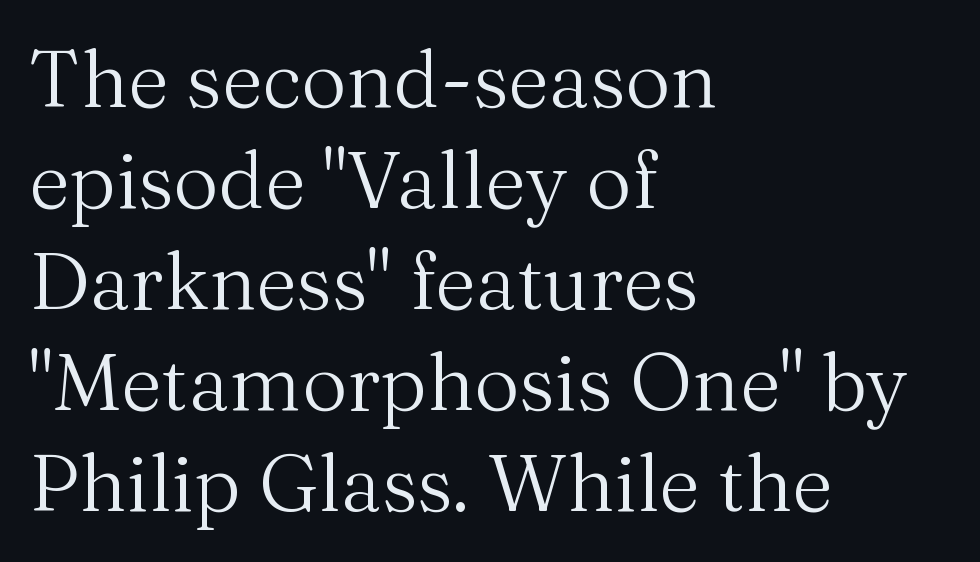
Q: Is the text bold? A: No.
Q: Is the text italic (slanted)? A: No, it is upright.
Q: Is the typeface a serif or a sans-serif typeface? A: Serif.
Q: Is the text underlined? A: No.
Q: How is the paragraph aligned? A: Left-aligned.
Q: Is the spacing between letters normal or unusually wide? A: Normal.
Q: Is the spacing between lines tight, normal or loose? A: Normal.
Q: Width (condensed, normal, or wide)? A: Normal.
Q: Stroke contrast? A: Medium.
Q: x-height? A: Medium.
Q: Monospaced? A: No.
